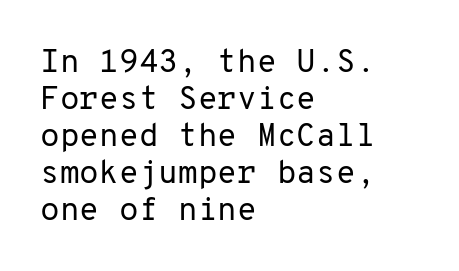
Descender tails drop into unmarked territory. Visually the block forms a straight wall on the left and a jagged coastline on the right. Does extra space separate the letters? No, they use regular spacing. Monospaced: the letters line up in strict vertical columns. Unbolded letterforms with no extra heft.
